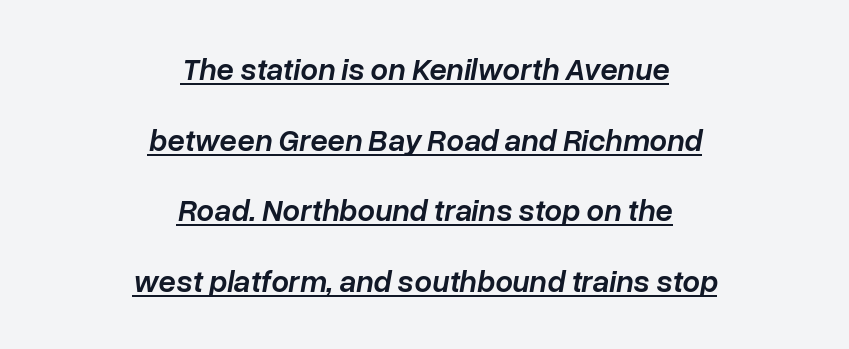
The image shows 31 px semibold type, italic (leaning right); set centered, loose line spacing (2.28x), normal letter spacing, underlined; low stroke contrast and a medium x-height.
